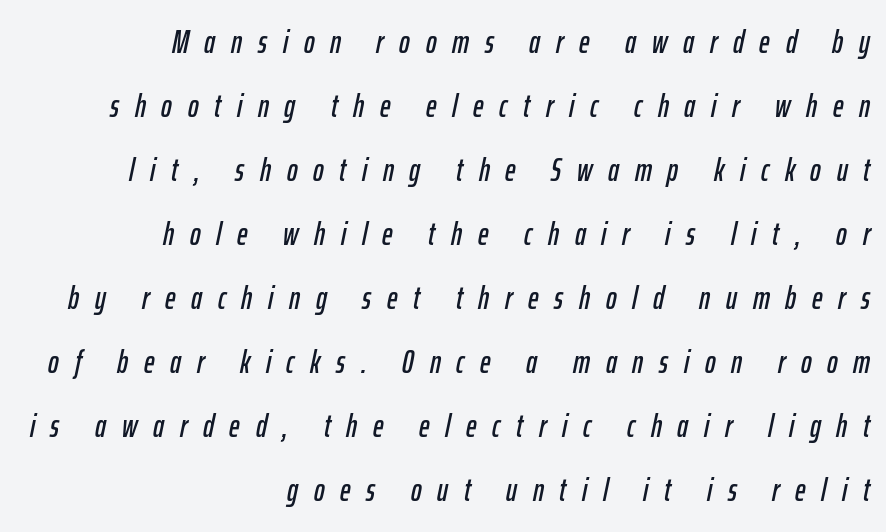
{"italic": "yes", "lean": "right", "slant_degrees": 12, "width": "condensed", "stroke_contrast": "low", "x_height": "medium", "monospaced": "no", "underline": "no", "align": "right", "line_spacing": "loose", "line_spacing_ratio": 2.0, "letter_spacing": "wide", "letter_spacing_em": 0.49, "glyph_px": 32}
